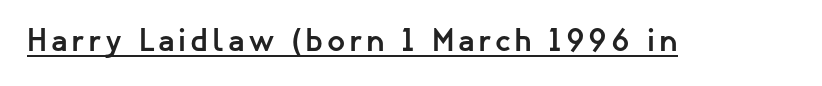
The face used here appears with an underline applied. Posture: upright roman. The typesetting leans heavy: a genuine bold. A typesetter would label this face a sans.
